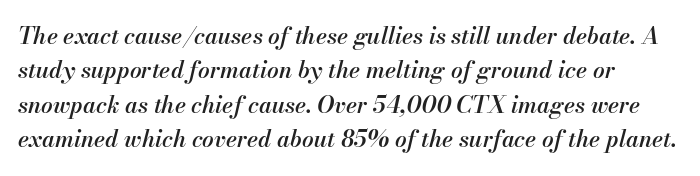
Q: Is the text bold? A: Semi-bold.
Q: Is the text italic (slanted)? A: Yes, it leans right by about 13 degrees.
Q: Is the text underlined? A: No.
Q: How is the paragraph aligned? A: Left-aligned.
Q: Is the spacing between letters normal or unusually wide? A: Normal.
Q: Is the spacing between lines tight, normal or loose? A: Normal.
